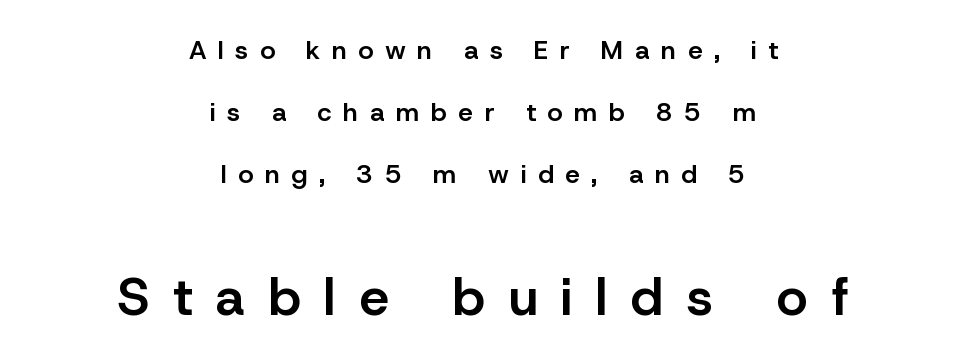
Typographically, this falls in the sans-serif category. This rendering features lettering with no underline. These lines are centered, leaving both edges ragged. Quick note: not italic, upright.
